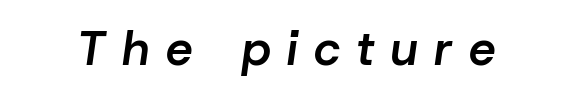
Q: Is the text bold? A: Semi-bold.
Q: Is the text italic (slanted)? A: Yes, it leans right by about 8 degrees.
Q: Is the text underlined? A: No.
Q: Is the spacing between letters normal or unusually wide? A: Unusually wide.
Q: Width (condensed, normal, or wide)? A: Normal.
Q: Stroke contrast? A: Low.
Q: x-height? A: Medium.
Q: Monospaced? A: No.
